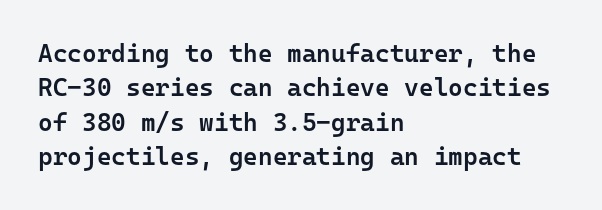
{"italic": "no", "bold": "semi", "underline": "no", "align": "left", "line_spacing": "normal", "line_spacing_ratio": 1.38, "letter_spacing": "normal", "letter_spacing_em": 0.0, "glyph_px": 25}
